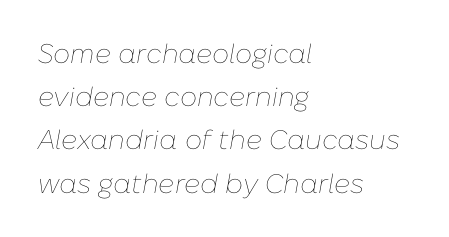
The image shows 27 px text type, italic (leaning right); set left-aligned, normal line spacing (1.6x), normal letter spacing, not underlined.
